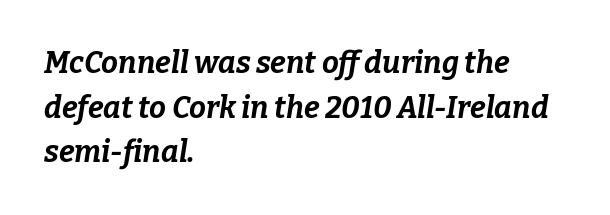
{"italic": "yes", "lean": "right", "slant_degrees": 9, "bold": "yes", "weight": "bold", "width": "normal", "stroke_contrast": "low", "x_height": "medium", "monospaced": "no", "underline": "no", "align": "left", "line_spacing": "normal", "line_spacing_ratio": 1.49, "letter_spacing": "normal", "letter_spacing_em": 0.0, "glyph_px": 30}
